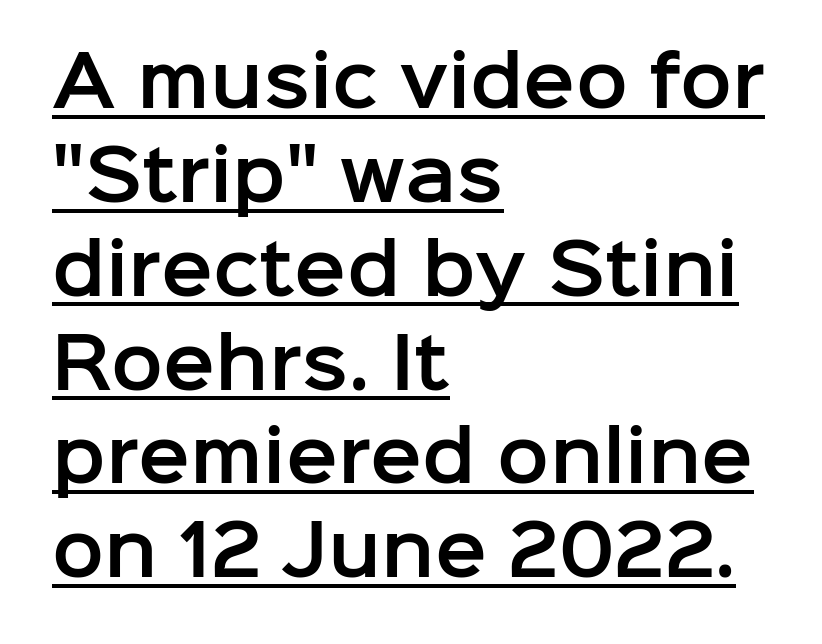
Regular leading. Varying glyph widths throughout — classic text-font behaviour. The words here are underlined. A roman cut, with each character standing at attention.
